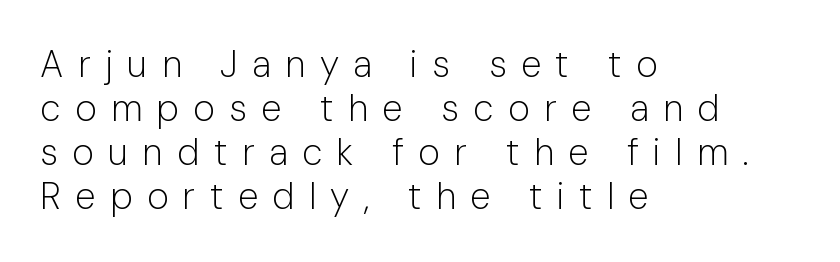
Q: Is the text bold? A: No.
Q: Is the text italic (slanted)? A: No, it is upright.
Q: Is the typeface a serif or a sans-serif typeface? A: Sans-serif.
Q: Is the text underlined? A: No.
Q: How is the paragraph aligned? A: Left-aligned.
Q: Is the spacing between letters normal or unusually wide? A: Unusually wide.
Q: Width (condensed, normal, or wide)? A: Normal.
Q: Stroke contrast? A: Low.
Q: x-height? A: Medium.
Q: Monospaced? A: No.
